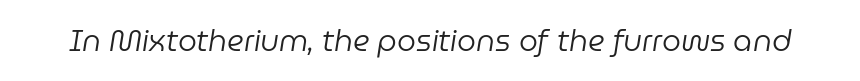
The face used here is proportionally spaced, like ordinary book or web type. Nothing unusual about the tracking: characters are spaced as the font intends. You can tell it's italic because the verticals aren't actually vertical. These glyphs show unthickened strokes, regular width or finer. Quick note: underline off.
